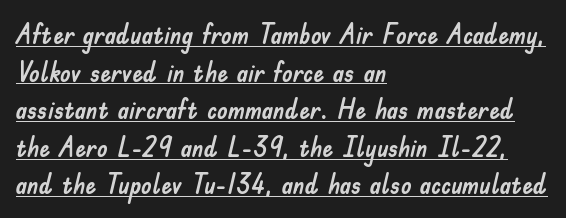
There is no visible air inserted between adjacent glyphs. Has an underline been added? It has. Is the block centered? No — it sits flush against the left margin. In terms of leading, this rendering sits right in the middle.
